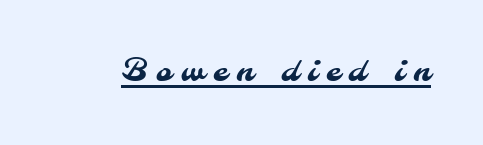
Q: Is the typeface a serif or a sans-serif typeface? A: Sans-serif.
Q: Is the text underlined? A: Yes.
Q: Is the spacing between letters normal or unusually wide? A: Unusually wide.
Q: Width (condensed, normal, or wide)? A: Normal.
Q: Stroke contrast? A: Medium.
Q: x-height? A: Small.
Q: Monospaced? A: No.
